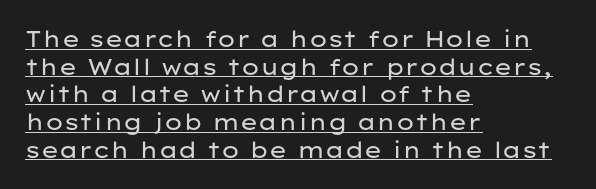
Q: Is the text bold? A: No.
Q: Is the text italic (slanted)? A: No, it is upright.
Q: Is the text underlined? A: Yes.
Q: How is the paragraph aligned? A: Left-aligned.
Q: Is the spacing between letters normal or unusually wide? A: Normal.
Q: Is the spacing between lines tight, normal or loose? A: Normal.
